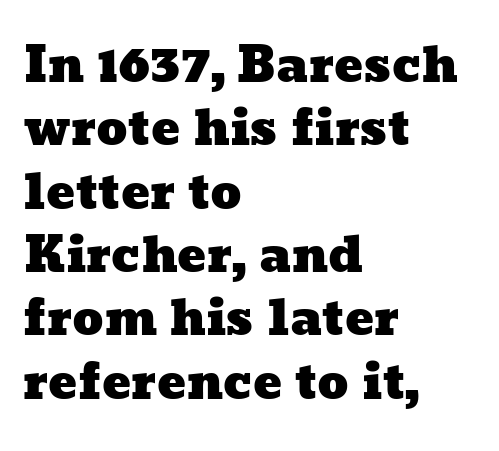
The image shows 48 px wide type; set left-aligned, normal line spacing (1.32x), normal letter spacing, not underlined; low stroke contrast and a medium x-height.
